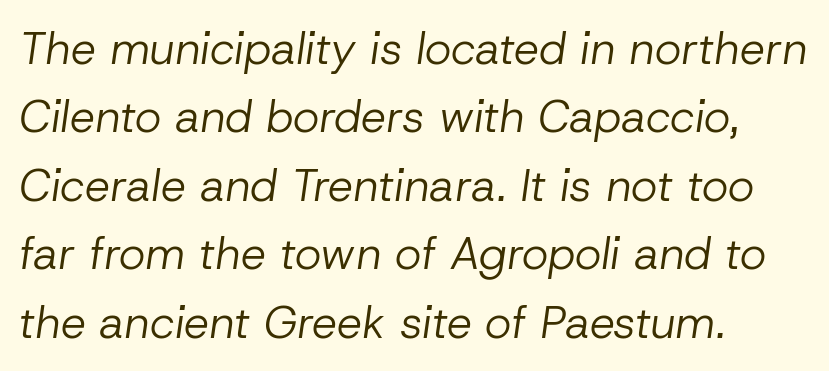
{"italic": "yes", "lean": "right", "slant_degrees": 8, "bold": "no", "weight": "regular", "width": "normal", "stroke_contrast": "low", "x_height": "medium", "monospaced": "no", "underline": "no", "align": "left", "line_spacing": "normal", "line_spacing_ratio": 1.52, "letter_spacing": "normal", "letter_spacing_em": 0.0, "glyph_px": 45}
